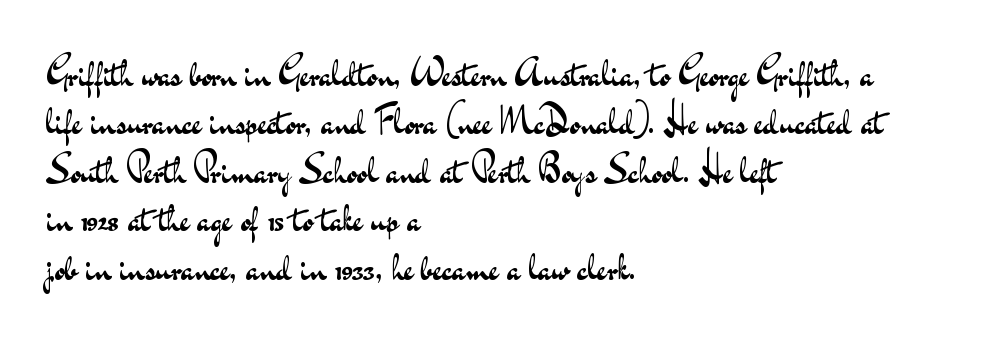
Honestly, there is no underline to notice here at all. The passage shown is not bold in any degree. These lines are rendered in a variable-pitch font. In CSS terms this would be text-align: left.
